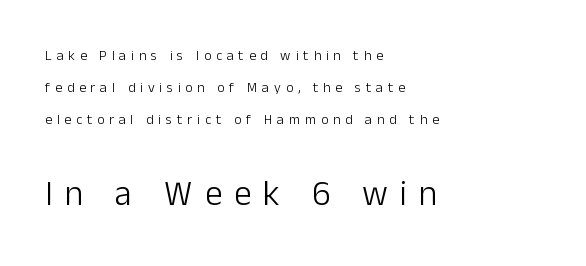
{"serif": "no", "italic": "no", "bold": "no", "weight": "light", "width": "normal", "stroke_contrast": "low", "x_height": "medium", "monospaced": "no", "underline": "no", "align": "left", "line_spacing": "loose", "line_spacing_ratio": 2.29, "letter_spacing": "wide", "letter_spacing_em": 0.34, "larger_block": "second", "size_ratio": 2.5, "glyph_px": 35}
